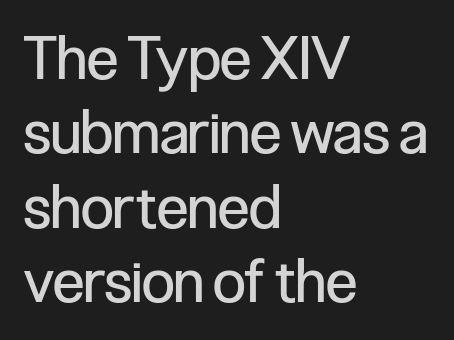
{"serif": "no", "italic": "no", "bold": "no", "weight": "regular", "width": "condensed", "stroke_contrast": "low", "x_height": "medium", "monospaced": "no", "underline": "no", "align": "left", "line_spacing": "normal", "line_spacing_ratio": 1.26, "letter_spacing": "normal", "letter_spacing_em": 0.0, "glyph_px": 59}
